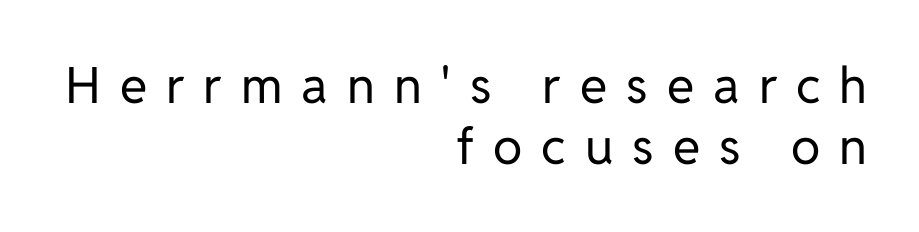
Letter spacing: wide. The lines are quadded right. Think of a printed novel: that variable character pitch is what you see here. The specimen reads as upright at a glance. Grotesque or geometric, the face here clearly has no serifs.
